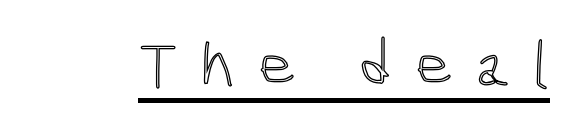
The image shows 65 px condensed type, upright; set unusually wide letter spacing (+0.35 em), underlined; a medium x-height.
